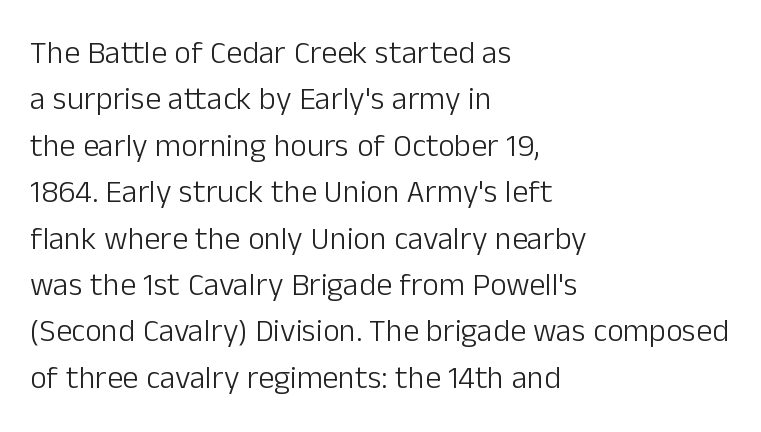
{"serif": "no", "italic": "no", "bold": "no", "weight": "light", "width": "normal", "stroke_contrast": "low", "x_height": "medium", "monospaced": "no", "underline": "no", "align": "left", "line_spacing": "normal", "line_spacing_ratio": 1.45, "letter_spacing": "normal", "letter_spacing_em": 0.0, "glyph_px": 32}
